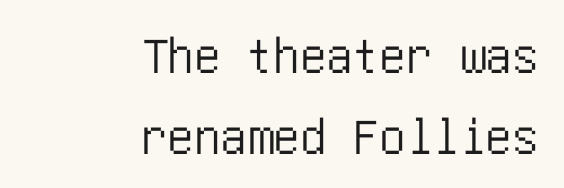
This sample uses a sans-serif face. The paragraph shown leans on its right margin. Leading: standard. Ascenders rise straight up at ninety degrees. The type is set solid horizontally, with unmodified tracking.
